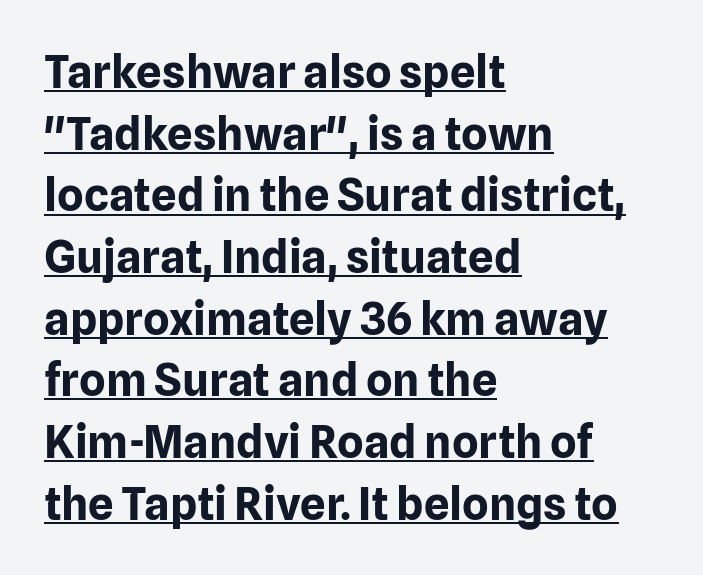
{"serif": "no", "italic": "no", "bold": "yes", "weight": "bold", "width": "normal", "stroke_contrast": "low", "x_height": "medium", "monospaced": "no", "underline": "yes", "align": "left", "line_spacing": "normal", "line_spacing_ratio": 1.37, "letter_spacing": "normal", "letter_spacing_em": 0.0, "glyph_px": 45}
